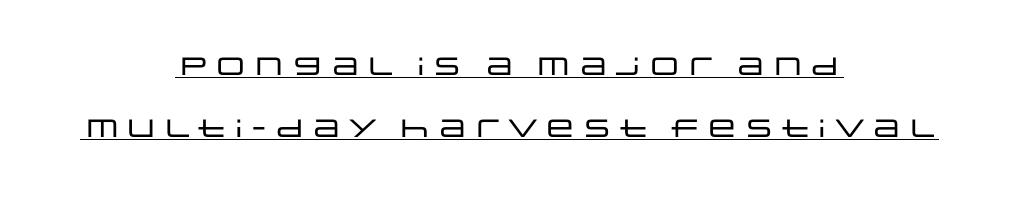
Ordinary non-slanted type is in use. The text block is weighted toward neither margin, spreading evenly from the middle. The glyphs are accompanied by a horizontal stroke just below them. The tracking reads as untouched default to a designer's eye.
